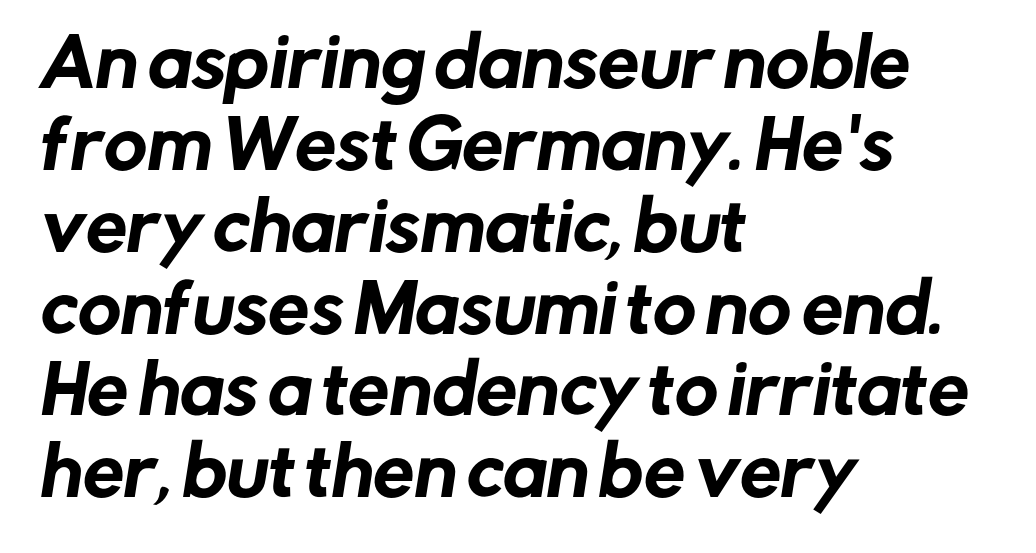
The image shows 66 px sans-serif type; set left-aligned, line spacing 1.24x, normal letter spacing, not underlined; low stroke contrast and a medium x-height.
